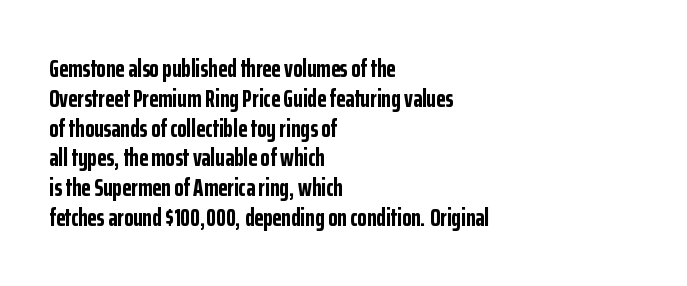
The image shows 24 px bold type, upright; set left-aligned, line spacing 1.24x, normal letter spacing, not underlined.
